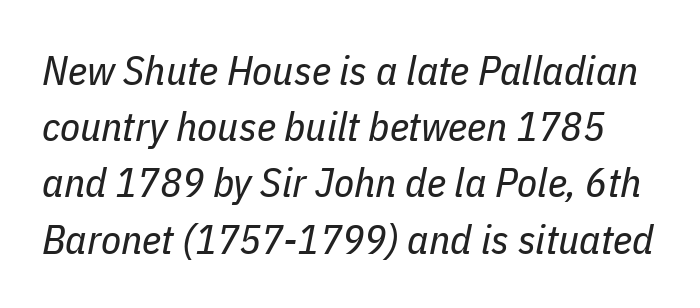
The image shows 41 px regular-weight, condensed type, italic (leaning right); set normal line spacing (1.37x), normal letter spacing, not underlined; low stroke contrast and a medium x-height.
